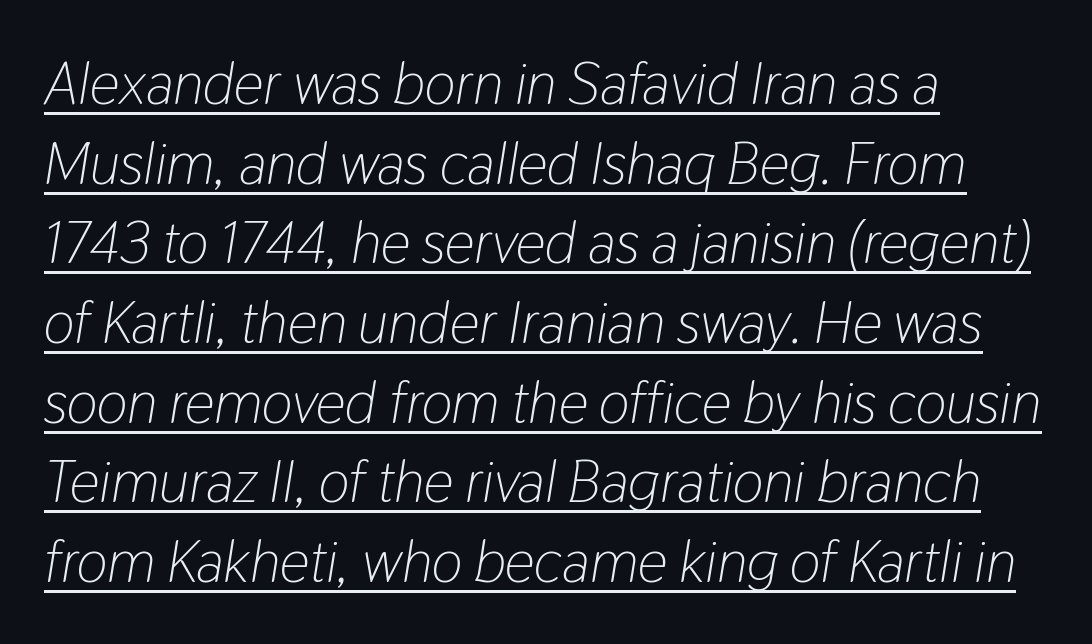
{"italic": "yes", "lean": "right", "slant_degrees": 9, "bold": "no", "weight": "light", "width": "condensed", "stroke_contrast": "low", "x_height": "medium", "monospaced": "no", "underline": "yes", "align": "left", "line_spacing": "normal", "line_spacing_ratio": 1.35, "letter_spacing": "normal", "letter_spacing_em": 0.0, "glyph_px": 59}
